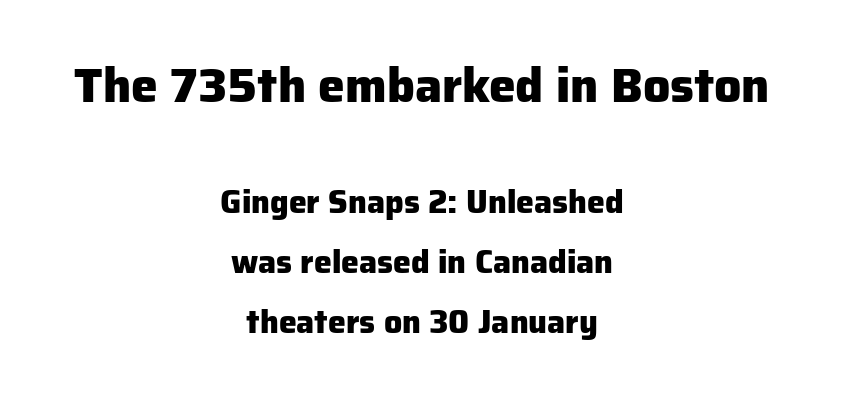
Q: Is the text bold? A: Yes.
Q: Is the text italic (slanted)? A: No, it is upright.
Q: Is the typeface a serif or a sans-serif typeface? A: Sans-serif.
Q: Is the text underlined? A: No.
Q: How is the paragraph aligned? A: Centered.
Q: Is the spacing between letters normal or unusually wide? A: Normal.
Q: Which block of text is set in a larger size, the first (top) or the second (bottom)? A: The first (top) one.
Q: Width (condensed, normal, or wide)? A: Normal.
Q: Stroke contrast? A: Low.
Q: x-height? A: Medium.
Q: Monospaced? A: No.
